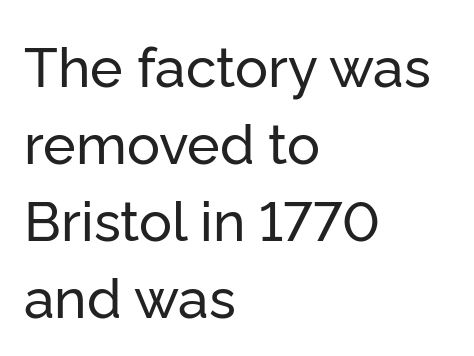
The image shows 55 px sans-serif type, upright; set left-aligned, normal line spacing (1.4x), normal letter spacing, not underlined; low stroke contrast and a medium x-height.
